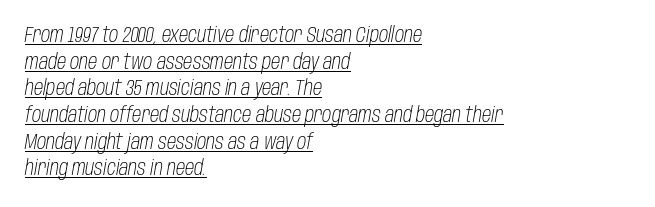
Q: Is the text bold? A: No.
Q: Is the text italic (slanted)? A: Yes, it leans right by about 10 degrees.
Q: Is the text underlined? A: Yes.
Q: How is the paragraph aligned? A: Left-aligned.
Q: Is the spacing between letters normal or unusually wide? A: Normal.
Q: Is the spacing between lines tight, normal or loose? A: Normal.
